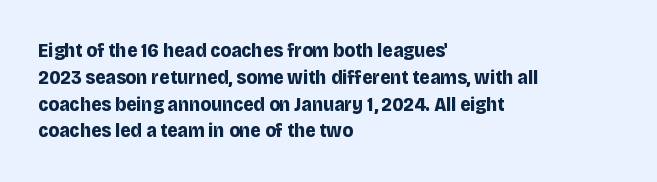
Q: Is the text bold? A: Yes.
Q: Is the text italic (slanted)? A: No, it is upright.
Q: Is the text underlined? A: No.
Q: How is the paragraph aligned? A: Left-aligned.
Q: Is the spacing between letters normal or unusually wide? A: Normal.
Q: Is the spacing between lines tight, normal or loose? A: Normal.
